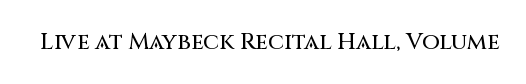
{"italic": "no", "underline": "no", "letter_spacing": "normal", "letter_spacing_em": 0.0, "glyph_px": 23}
